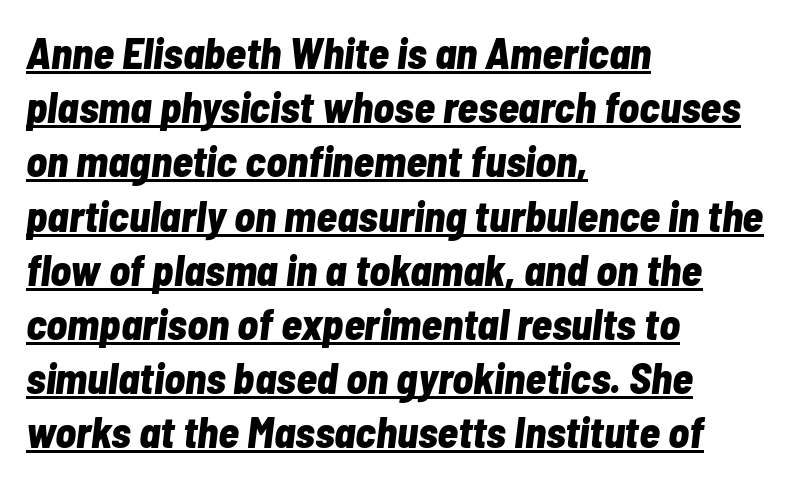
Q: Is the text bold? A: Yes.
Q: Is the text italic (slanted)? A: Yes, it leans right by about 7 degrees.
Q: Is the text underlined? A: Yes.
Q: How is the paragraph aligned? A: Left-aligned.
Q: Is the spacing between letters normal or unusually wide? A: Normal.
Q: Is the spacing between lines tight, normal or loose? A: Normal.
Q: Width (condensed, normal, or wide)? A: Condensed.
Q: Stroke contrast? A: Low.
Q: x-height? A: Medium.
Q: Monospaced? A: No.
